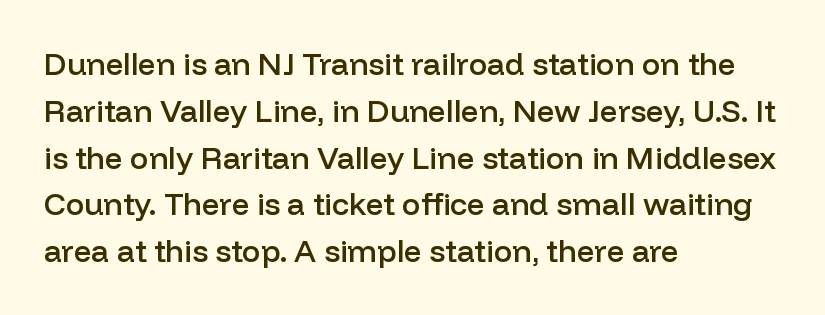
The image shows 31 px semibold sans-serif type, upright; set left-aligned, normal line spacing (1.51x), normal letter spacing, not underlined; low stroke contrast and a medium x-height.
